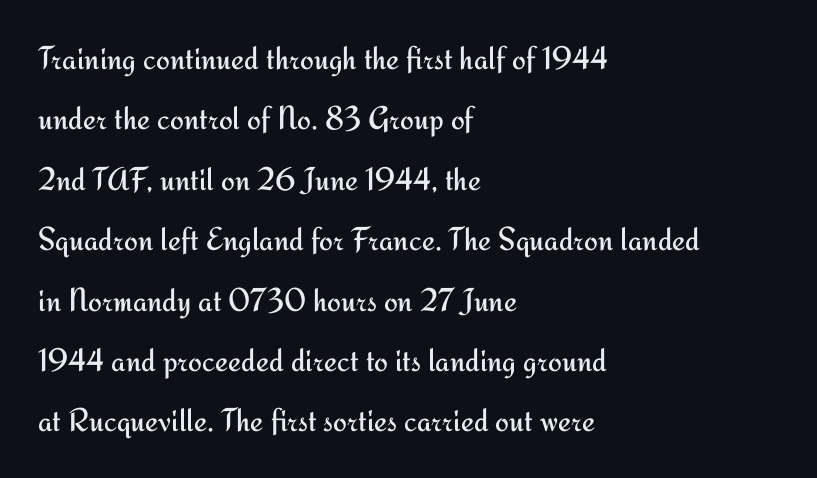
Q: Is the text bold? A: No.
Q: Is the text italic (slanted)? A: No, it is upright.
Q: Is the typeface a serif or a sans-serif typeface? A: Sans-serif.
Q: Is the text underlined? A: No.
Q: How is the paragraph aligned? A: Left-aligned.
Q: Is the spacing between letters normal or unusually wide? A: Normal.
Q: Width (condensed, normal, or wide)? A: Normal.
Q: Stroke contrast? A: Medium.
Q: x-height? A: Small.
Q: Monospaced? A: No.
